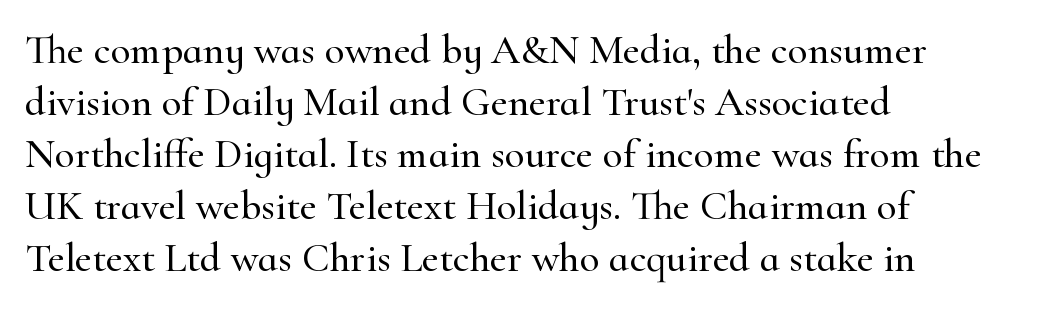
{"serif": "yes", "italic": "no", "width": "normal", "stroke_contrast": "high", "x_height": "small", "monospaced": "no", "underline": "no", "align": "left", "line_spacing": "normal", "line_spacing_ratio": 1.27, "letter_spacing": "normal", "letter_spacing_em": 0.0, "glyph_px": 41}
